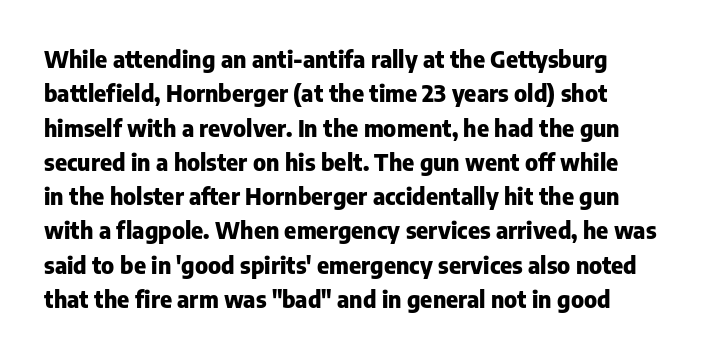
{"italic": "no", "bold": "yes", "underline": "no", "line_spacing": "normal", "line_spacing_ratio": 1.49, "letter_spacing": "normal", "letter_spacing_em": 0.0, "glyph_px": 23}
